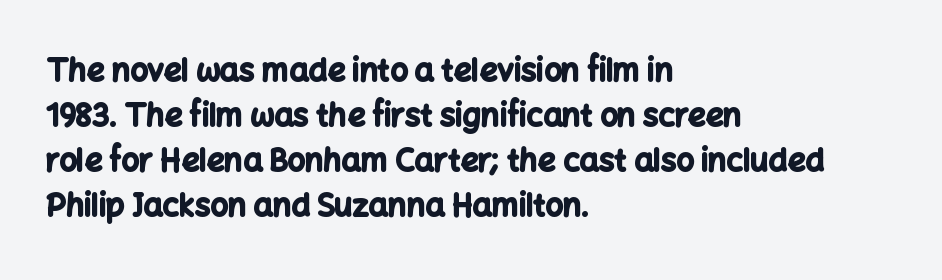
{"serif": "no", "italic": "no", "bold": "yes", "weight": "bold", "width": "normal", "stroke_contrast": "low", "x_height": "medium", "monospaced": "no", "underline": "no", "align": "left", "line_spacing": "normal", "line_spacing_ratio": 1.45, "letter_spacing": "normal", "letter_spacing_em": 0.0, "glyph_px": 31}
